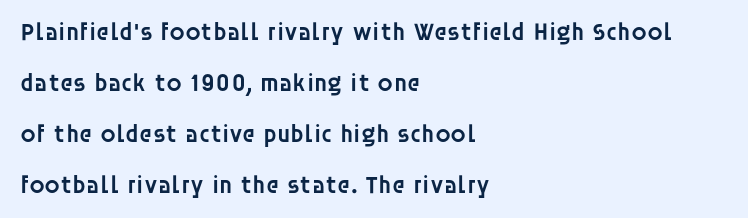
Q: Is the text bold? A: Semi-bold.
Q: Is the text italic (slanted)? A: No, it is upright.
Q: Is the text underlined? A: No.
Q: How is the paragraph aligned? A: Left-aligned.
Q: Is the spacing between letters normal or unusually wide? A: Normal.
Q: Is the spacing between lines tight, normal or loose? A: Loose.
